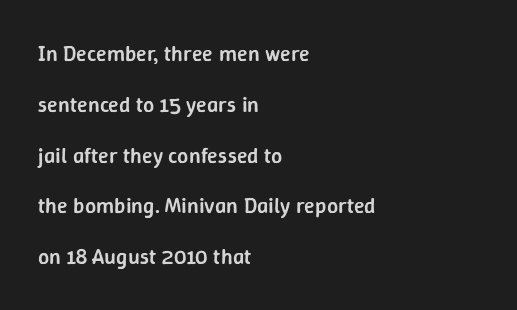
The image shows 22 px text type, upright; set left-aligned, loose line spacing (2.31x), normal letter spacing, not underlined.
